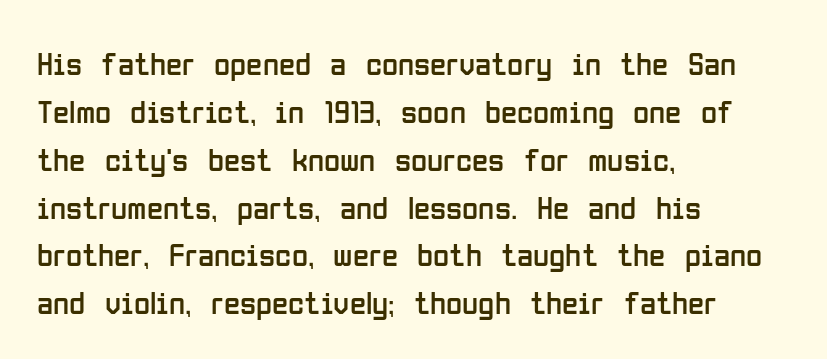
{"serif": "no", "italic": "no", "bold": "no", "weight": "regular", "width": "condensed", "stroke_contrast": "low", "x_height": "medium", "monospaced": "no", "underline": "no", "align": "left", "line_spacing": "normal", "line_spacing_ratio": 1.45, "letter_spacing": "normal", "letter_spacing_em": 0.0, "glyph_px": 33}
